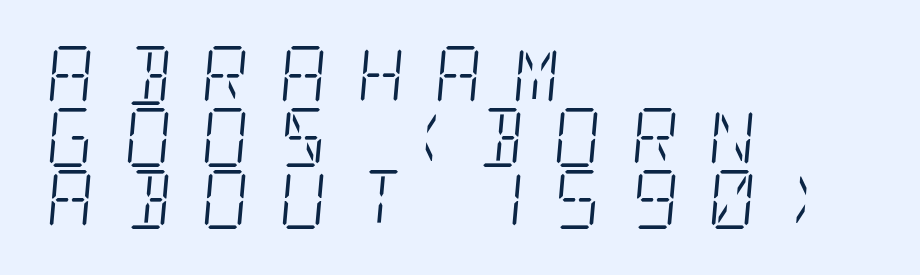
It's the slanting kind of type. Interline gaps are noticeably narrow in this sample. This rendering features lettering with no underline. The ragged edge is on the right, which tells us the setting is flush left.
